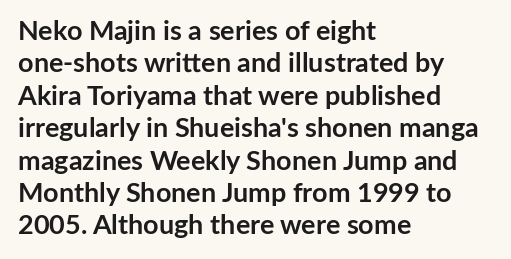
Q: Is the text bold? A: Yes.
Q: Is the text italic (slanted)? A: No, it is upright.
Q: Is the text underlined? A: No.
Q: How is the paragraph aligned? A: Left-aligned.
Q: Is the spacing between letters normal or unusually wide? A: Normal.
